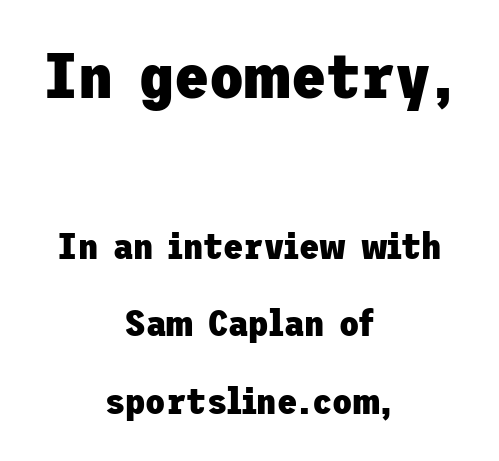
{"serif": "no", "italic": "no", "bold": "yes", "weight": "heavy", "width": "normal", "stroke_contrast": "low", "x_height": "medium", "underline": "no", "align": "center", "line_spacing": "loose", "line_spacing_ratio": 2.1, "letter_spacing": "normal", "letter_spacing_em": 0.0, "larger_block": "first", "size_ratio": 1.73, "glyph_px": 64}
